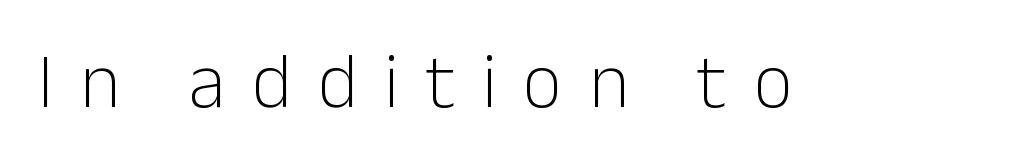
Typographically, this falls in the sans-serif category. A typesetter would call this proportional, since set widths differ per character. A bare baseline throughout the passage. The line texture is sparse and dotted thanks to wide tracking. Do the letters lean? They stand straight.
